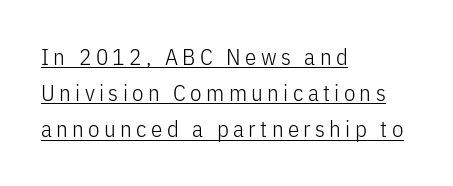
{"italic": "no", "bold": "no", "underline": "yes", "align": "left", "line_spacing": "normal", "line_spacing_ratio": 1.57, "glyph_px": 23}
